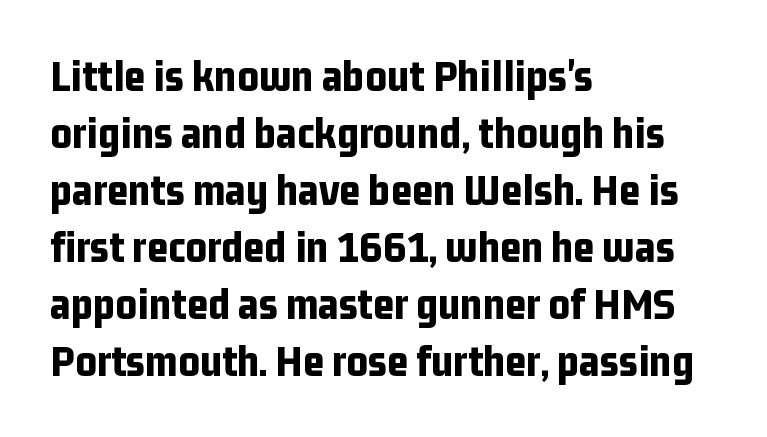
Q: Is the text bold? A: Yes.
Q: Is the text italic (slanted)? A: No, it is upright.
Q: Is the typeface a serif or a sans-serif typeface? A: Sans-serif.
Q: Is the text underlined? A: No.
Q: How is the paragraph aligned? A: Left-aligned.
Q: Is the spacing between letters normal or unusually wide? A: Normal.
Q: Width (condensed, normal, or wide)? A: Condensed.
Q: Stroke contrast? A: Low.
Q: x-height? A: Medium.
Q: Monospaced? A: No.
